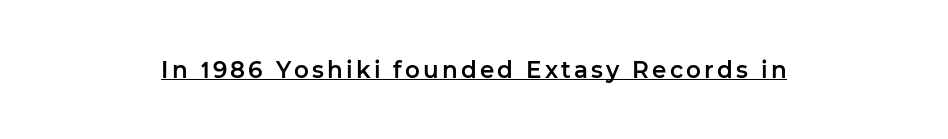
The image shows 23 px text type, upright; set centered, underlined.
